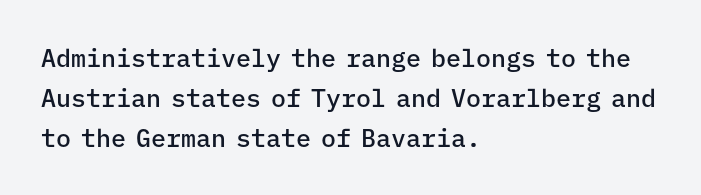
Q: Is the text bold? A: Semi-bold.
Q: Is the text italic (slanted)? A: No, it is upright.
Q: Is the text underlined? A: No.
Q: How is the paragraph aligned? A: Left-aligned.
Q: Is the spacing between letters normal or unusually wide? A: Normal.
Q: Is the spacing between lines tight, normal or loose? A: Normal.
